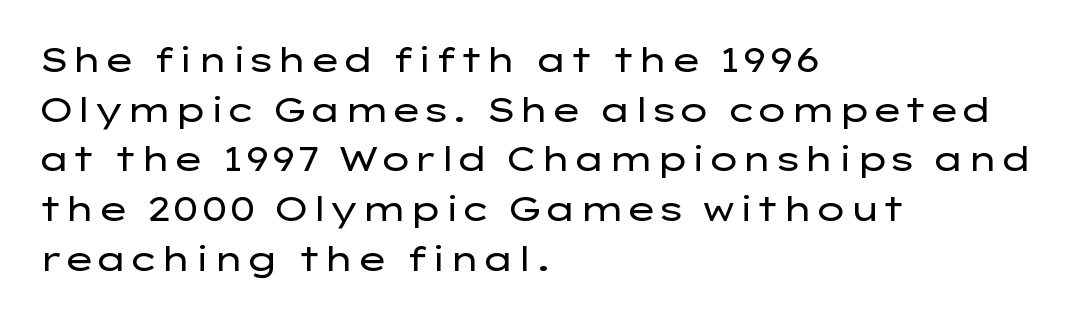
The image shows 34 px regular-weight, wide sans-serif type, upright; set left-aligned, normal line spacing (1.46x), normal letter spacing, not underlined; low stroke contrast and a medium x-height.
